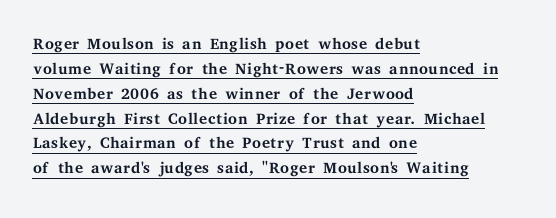
The image shows 23 px text type, upright; set left-aligned, tight line spacing (1.08x), normal letter spacing, underlined.
